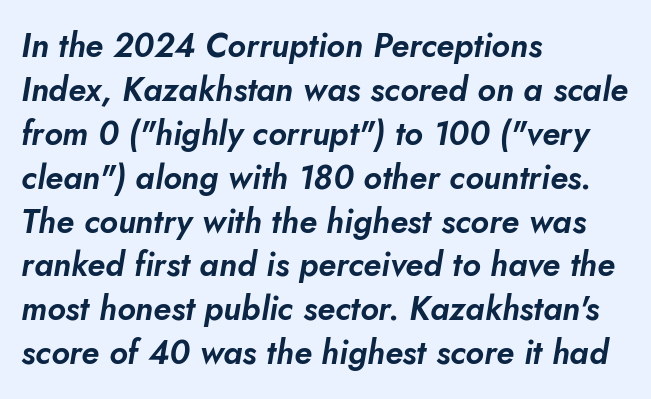
The image shows 33 px text type, italic (leaning right); set left-aligned, normal line spacing (1.33x), normal letter spacing, not underlined; low stroke contrast and a small x-height.
